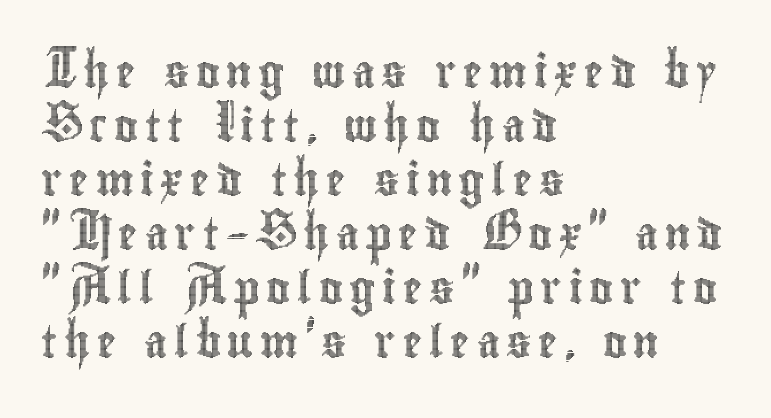
The image shows 32 px condensed type, upright; set left-aligned, normal line spacing (1.69x), unusually wide letter spacing (+0.21 em), not underlined; a small x-height.
